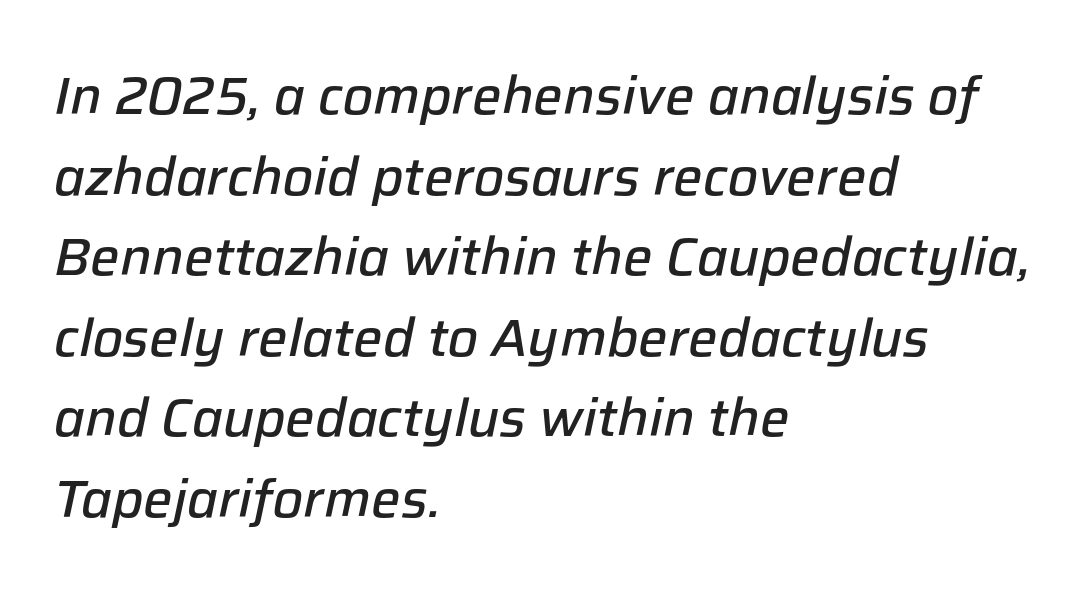
Q: Is the text bold? A: Semi-bold.
Q: Is the text italic (slanted)? A: Yes, it leans right by about 12 degrees.
Q: Is the text underlined? A: No.
Q: How is the paragraph aligned? A: Left-aligned.
Q: Is the spacing between letters normal or unusually wide? A: Normal.
Q: Is the spacing between lines tight, normal or loose? A: Normal.
Q: Width (condensed, normal, or wide)? A: Normal.
Q: Stroke contrast? A: Low.
Q: x-height? A: Medium.
Q: Monospaced? A: No.
